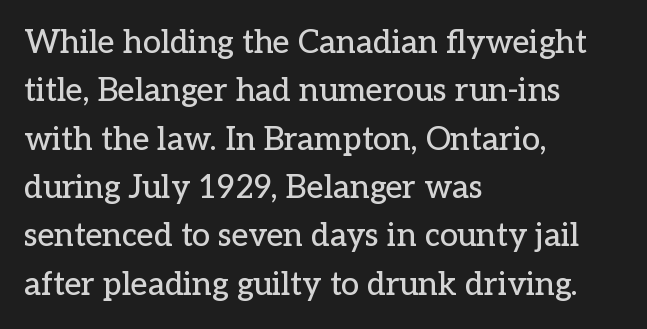
The image shows 32 px serif type, upright; set left-aligned, normal line spacing (1.51x), normal letter spacing, not underlined; low stroke contrast and a medium x-height.
